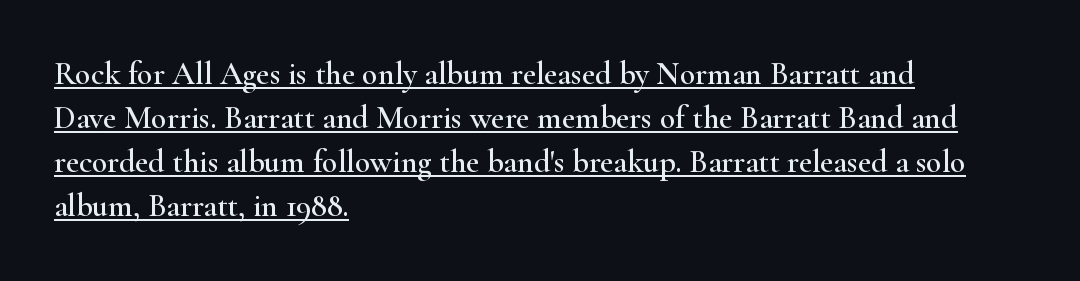
Q: Is the text italic (slanted)? A: No, it is upright.
Q: Is the typeface a serif or a sans-serif typeface? A: Serif.
Q: Is the text underlined? A: Yes.
Q: How is the paragraph aligned? A: Left-aligned.
Q: Is the spacing between letters normal or unusually wide? A: Normal.
Q: Is the spacing between lines tight, normal or loose? A: Normal.
Q: Width (condensed, normal, or wide)? A: Wide.
Q: Stroke contrast? A: High.
Q: x-height? A: Small.
Q: Monospaced? A: No.
